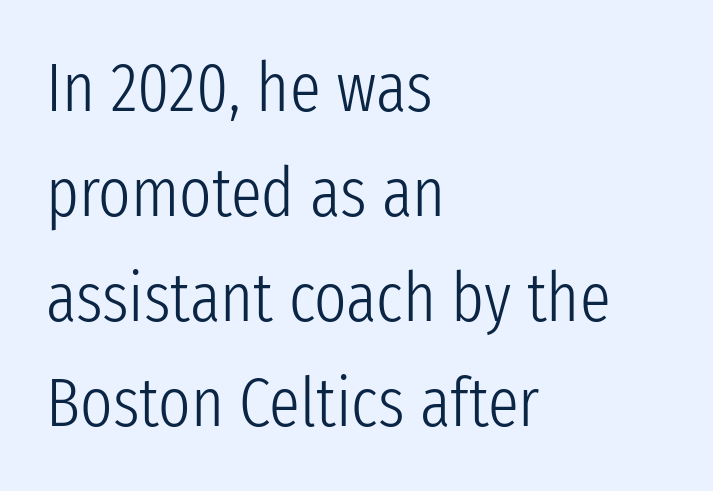
{"serif": "no", "italic": "no", "bold": "no", "weight": "light", "width": "condensed", "stroke_contrast": "low", "x_height": "medium", "monospaced": "no", "underline": "no", "align": "left", "line_spacing": "normal", "line_spacing_ratio": 1.52, "letter_spacing": "normal", "letter_spacing_em": 0.0, "glyph_px": 69}
